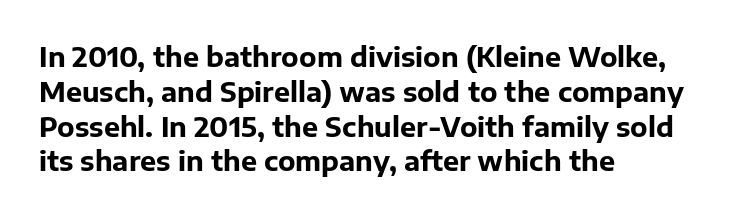
The words here are not underlined. Style check: upright. Typesetter's note: full bold, strokes at maximum text heaviness. Left-aligned paragraph, ragged on the right. One glance says typical: line gaps are just what's usual. Look at the tracking — it's just the regular setting, nothing added.
